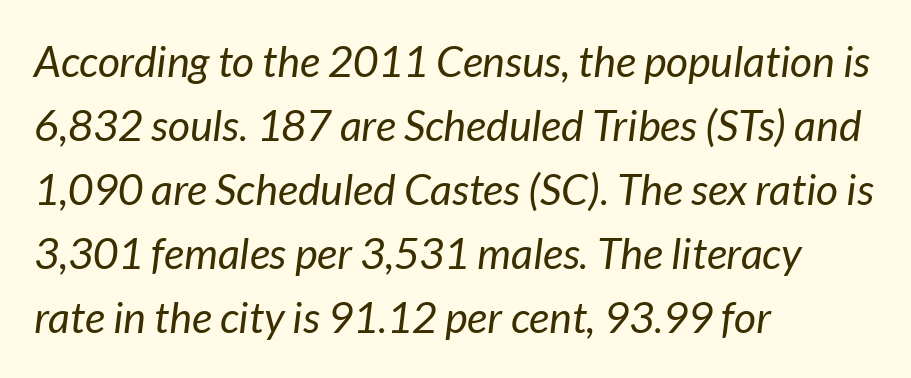
The image shows 43 px regular-weight type, italic (leaning right); set left-aligned, normal line spacing (1.49x), normal letter spacing, not underlined; low stroke contrast and a medium x-height.
